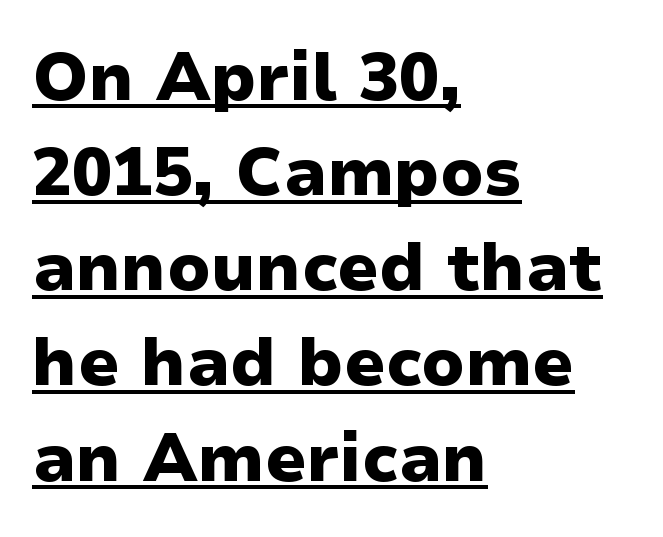
The image shows 67 px heavy sans-serif type, upright; set left-aligned, normal line spacing (1.42x), normal letter spacing, underlined; low stroke contrast and a medium x-height.
